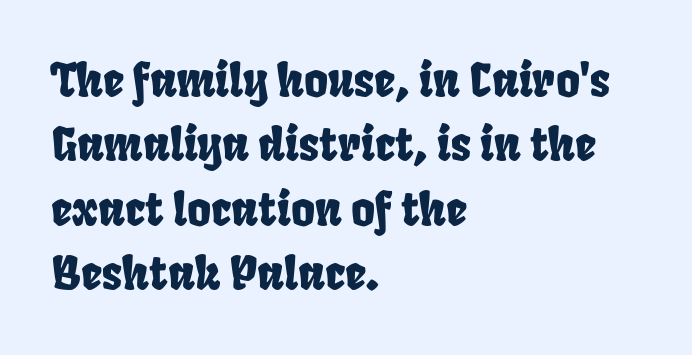
Q: Is the typeface a serif or a sans-serif typeface? A: Sans-serif.
Q: Is the text underlined? A: No.
Q: How is the paragraph aligned? A: Left-aligned.
Q: Is the spacing between letters normal or unusually wide? A: Normal.
Q: Is the spacing between lines tight, normal or loose? A: Normal.
Q: Width (condensed, normal, or wide)? A: Condensed.
Q: Stroke contrast? A: Low.
Q: x-height? A: Large.
Q: Monospaced? A: No.
